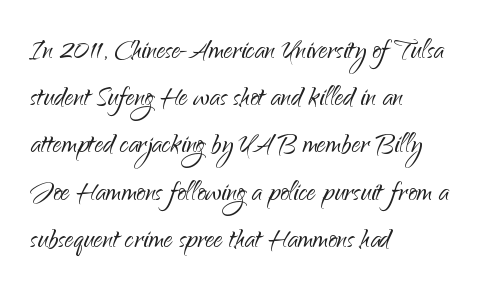
The image shows 35 px light sans-serif type; set left-aligned, normal line spacing (1.35x), normal letter spacing, not underlined; low stroke contrast and a small x-height.
